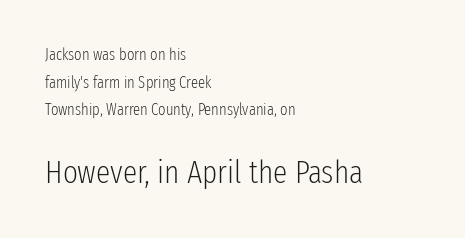
Notice how the stems are strictly vertical — no italics here. Think of a printed novel: that variable character pitch is what you see here. Block two is the big one; block one sits smaller above it. Caption: standard tracking, unaltered. The typeface has the unassuming heft of standard copy or less.
